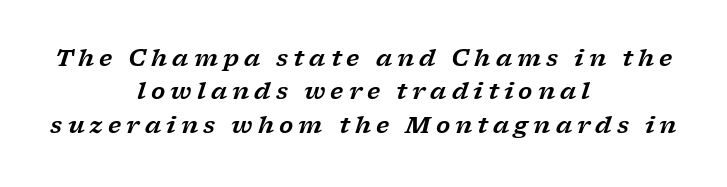
The image shows 23 px text type, italic (leaning right); set centered, normal line spacing (1.45x), unusually wide letter spacing (+0.22 em), not underlined.
